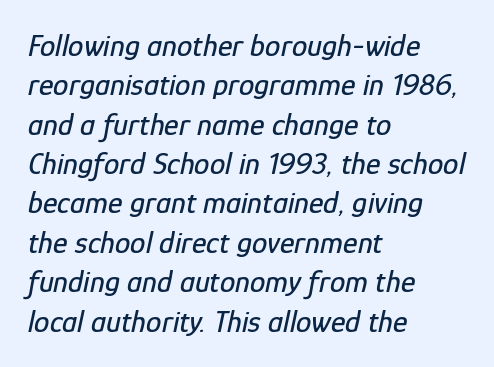
Q: Is the text italic (slanted)? A: Yes, it leans right by about 12 degrees.
Q: Is the text underlined? A: No.
Q: How is the paragraph aligned? A: Left-aligned.
Q: Is the spacing between letters normal or unusually wide? A: Normal.
Q: Is the spacing between lines tight, normal or loose? A: Normal.
Q: Width (condensed, normal, or wide)? A: Condensed.
Q: Stroke contrast? A: Low.
Q: x-height? A: Medium.
Q: Monospaced? A: No.
